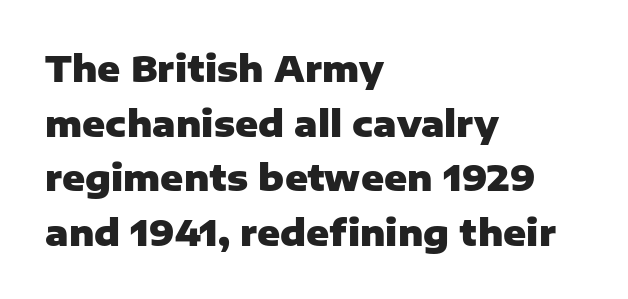
Only glyphs here, with clear space below each row. Letterform terminals end flat and unadorned throughout the passage. Weight: bold. The passage shown has conventional tracking throughout.
